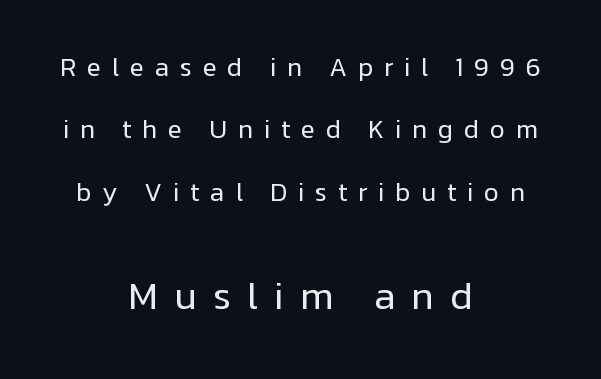
Q: Is the text bold? A: No.
Q: Is the text italic (slanted)? A: No, it is upright.
Q: Is the typeface a serif or a sans-serif typeface? A: Sans-serif.
Q: Is the text underlined? A: No.
Q: How is the paragraph aligned? A: Centered.
Q: Is the spacing between letters normal or unusually wide? A: Unusually wide.
Q: Is the spacing between lines tight, normal or loose? A: Loose.
Q: Which block of text is set in a larger size, the first (top) or the second (bottom)? A: The second (bottom) one.
Q: Width (condensed, normal, or wide)? A: Normal.
Q: Stroke contrast? A: Low.
Q: x-height? A: Medium.
Q: Monospaced? A: No.
